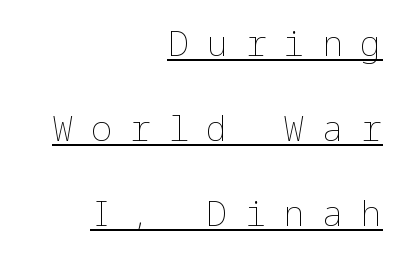
{"italic": "no", "bold": "no", "weight": "thin", "width": "normal", "stroke_contrast": "low", "x_height": "medium", "underline": "yes", "align": "right", "line_spacing": "loose", "line_spacing_ratio": 2.36, "letter_spacing": "wide", "letter_spacing_em": 0.47, "glyph_px": 36}
